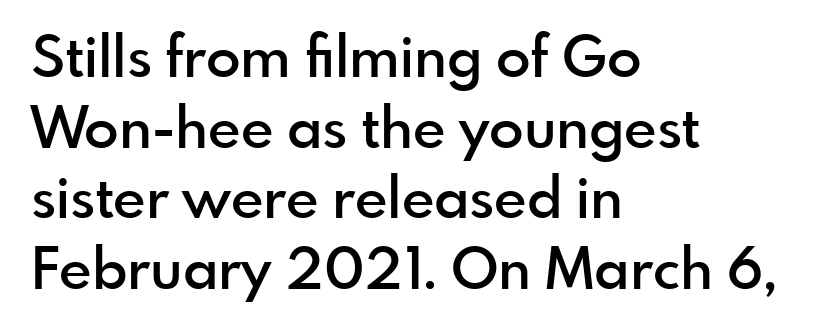
{"serif": "no", "italic": "no", "bold": "semi", "weight": "semibold", "width": "normal", "x_height": "small", "monospaced": "no", "underline": "no", "align": "left", "line_spacing_ratio": 1.24, "letter_spacing": "normal", "letter_spacing_em": 0.0, "glyph_px": 57}
